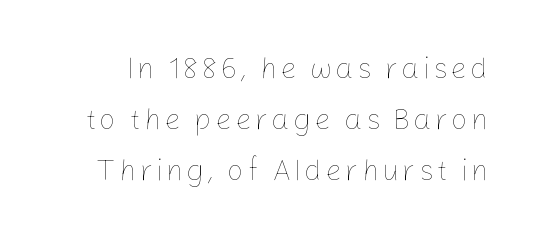
Q: Is the text bold? A: No.
Q: Is the text italic (slanted)? A: No, it is upright.
Q: Is the text underlined? A: No.
Q: Width (condensed, normal, or wide)? A: Normal.
Q: Stroke contrast? A: Low.
Q: x-height? A: Medium.
Q: Monospaced? A: No.
